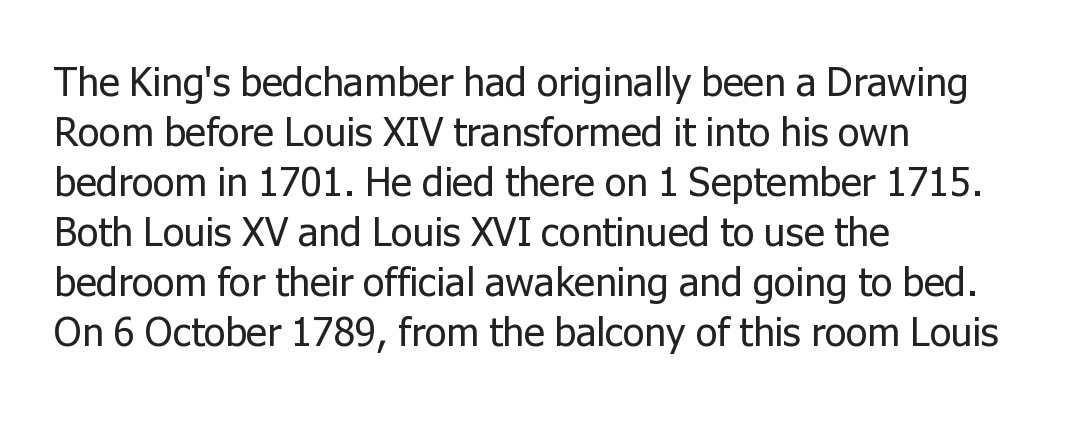
A classic flush-left, rag-right setting is used for this passage. The type is set solid horizontally, with unmodified tracking. If you drew a line through each stem, it would be perfectly vertical. This sample has the flowing, uneven cadence of proportional lettering.
